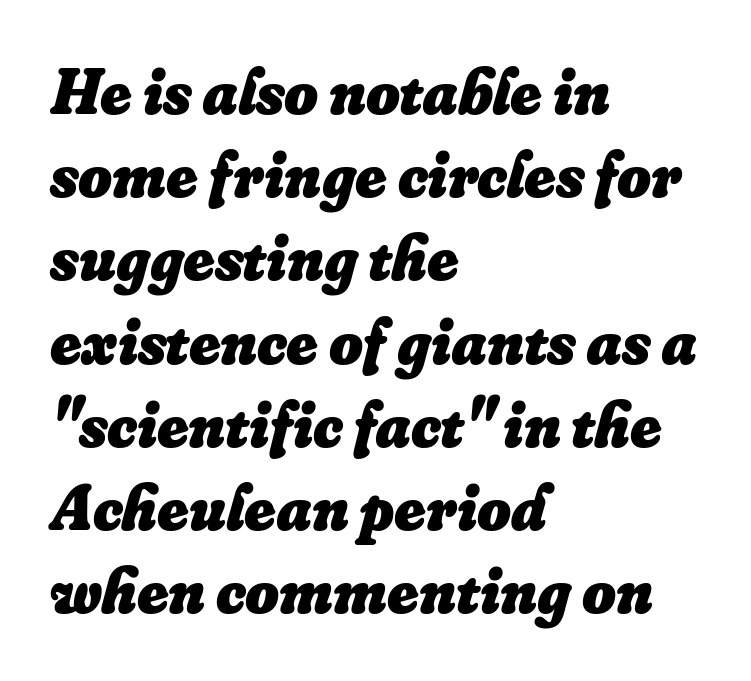
Q: Is the text bold? A: Yes.
Q: Is the text italic (slanted)? A: Yes, it leans right by about 16 degrees.
Q: Is the text underlined? A: No.
Q: How is the paragraph aligned? A: Left-aligned.
Q: Is the spacing between letters normal or unusually wide? A: Normal.
Q: Is the spacing between lines tight, normal or loose? A: Normal.
Q: Width (condensed, normal, or wide)? A: Normal.
Q: Stroke contrast? A: Low.
Q: x-height? A: Small.
Q: Monospaced? A: No.
